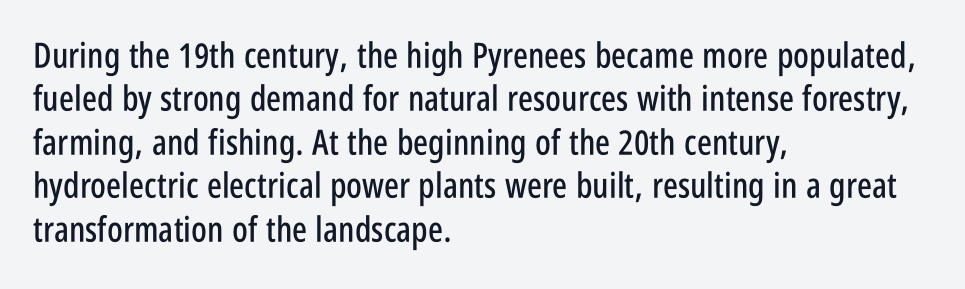
The image shows 35 px condensed sans-serif type, upright; set left-aligned, line spacing 1.24x, normal letter spacing, not underlined; low stroke contrast and a large x-height.
